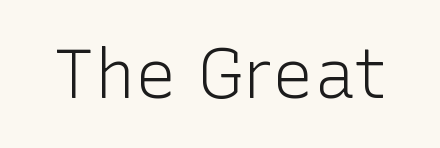
{"serif": "no", "italic": "no", "bold": "no", "weight": "light", "width": "normal", "stroke_contrast": "low", "x_height": "medium", "monospaced": "no", "underline": "no", "letter_spacing": "normal", "letter_spacing_em": 0.0, "glyph_px": 69}
